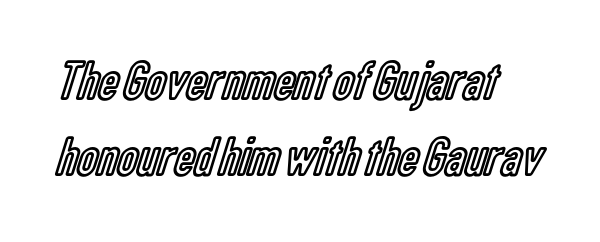
The image shows 56 px condensed type; set left-aligned, normal line spacing (1.36x), normal letter spacing, not underlined; a medium x-height.
